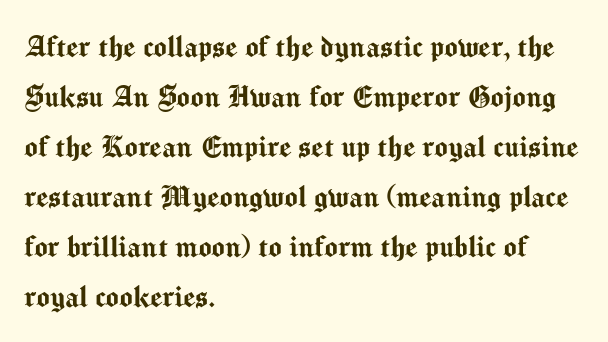
The image shows 35 px sans-serif type, upright; set left-aligned, normal line spacing (1.43x), normal letter spacing, not underlined; medium stroke contrast and a medium x-height.
